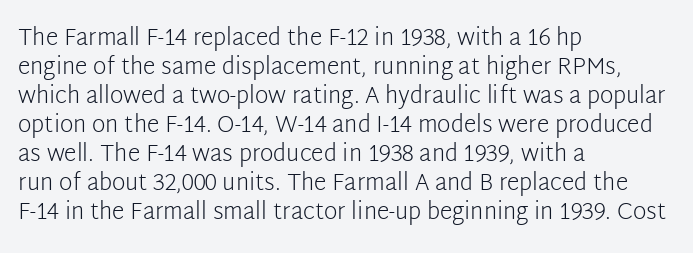
Q: Is the text bold? A: No.
Q: Is the text italic (slanted)? A: No, it is upright.
Q: Is the text underlined? A: No.
Q: How is the paragraph aligned? A: Left-aligned.
Q: Is the spacing between letters normal or unusually wide? A: Normal.
Q: Is the spacing between lines tight, normal or loose? A: Normal.
